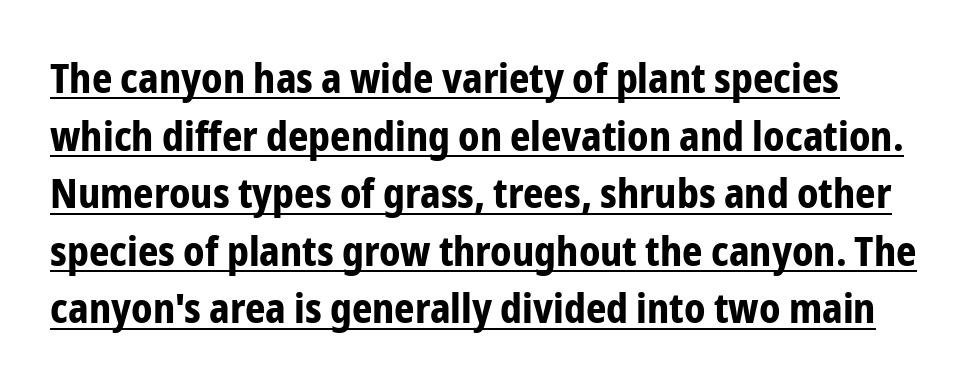
{"serif": "no", "italic": "no", "bold": "yes", "weight": "bold", "width": "condensed", "stroke_contrast": "low", "x_height": "medium", "monospaced": "no", "underline": "yes", "align": "left", "line_spacing": "normal", "line_spacing_ratio": 1.44, "letter_spacing": "normal", "letter_spacing_em": 0.0, "glyph_px": 40}
